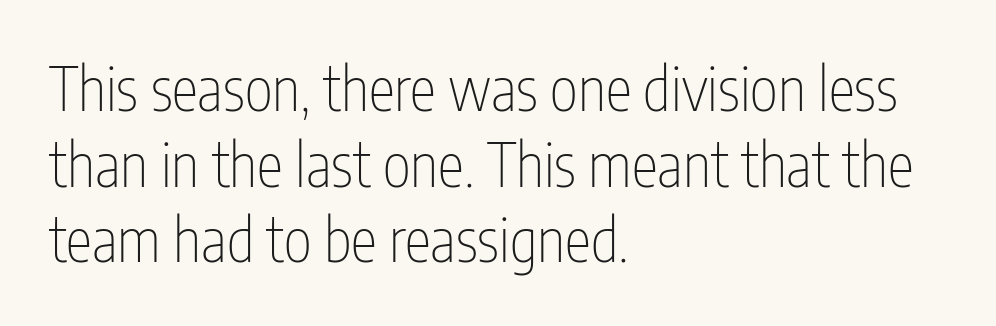
Rows of type keep a routine distance in the vertical direction. The setting favours the left margin, as ordinary paragraphs usually do. Standard letterfit; no display-style spreading of the glyphs. The weight tops out at a normal text grade. Regarding serifs, this sample does without them. Quick note: not italic, upright.
